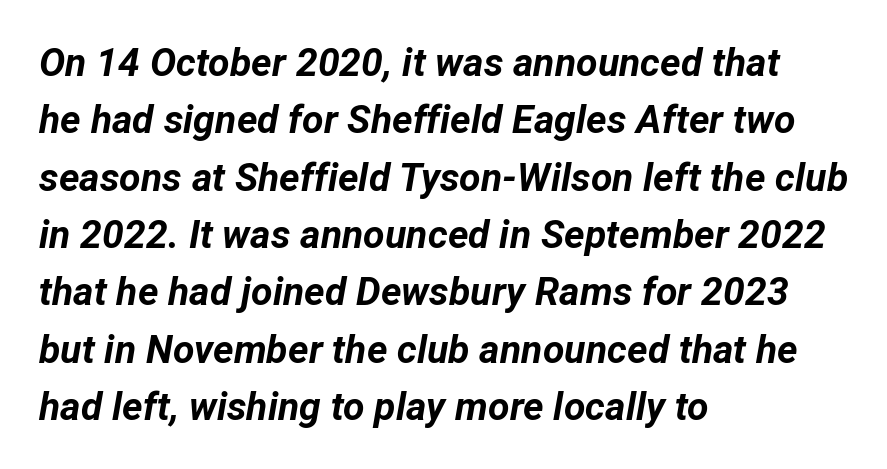
{"italic": "yes", "lean": "right", "slant_degrees": 12, "bold": "yes", "weight": "bold", "width": "normal", "stroke_contrast": "low", "x_height": "medium", "monospaced": "no", "underline": "no", "align": "left", "line_spacing": "normal", "line_spacing_ratio": 1.47, "letter_spacing": "normal", "letter_spacing_em": 0.0, "glyph_px": 39}
